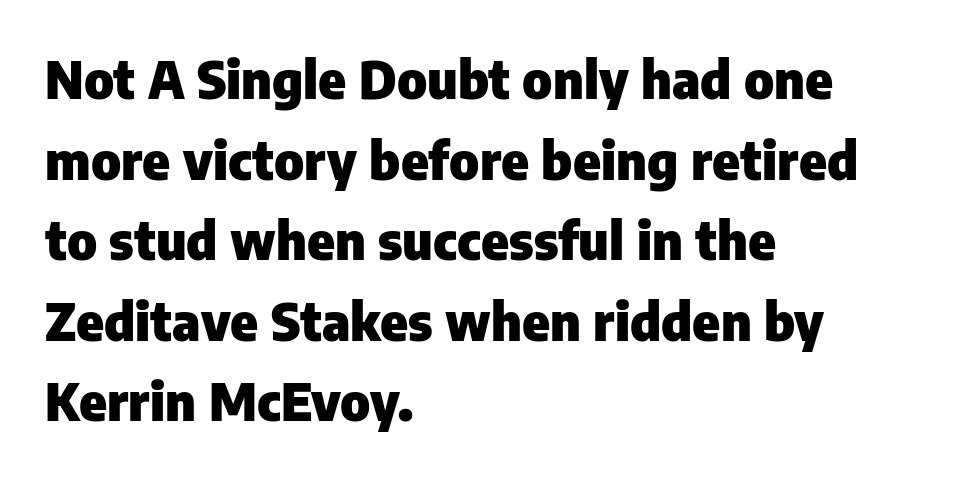
{"serif": "no", "italic": "no", "bold": "yes", "weight": "heavy", "width": "normal", "stroke_contrast": "low", "x_height": "medium", "monospaced": "no", "underline": "no", "align": "left", "line_spacing": "normal", "line_spacing_ratio": 1.55, "letter_spacing": "normal", "letter_spacing_em": 0.0, "glyph_px": 52}
